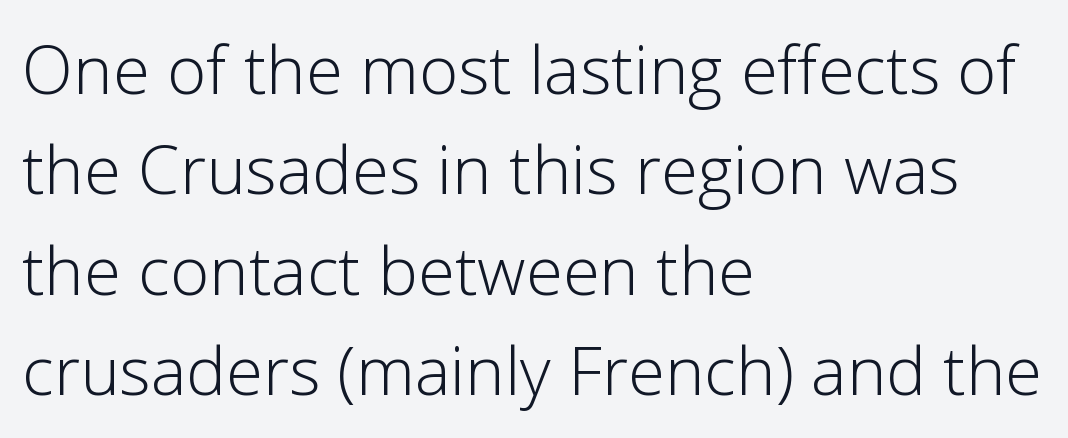
The image shows 67 px light sans-serif type, upright; set left-aligned, normal line spacing (1.5x), normal letter spacing, not underlined; low stroke contrast and a medium x-height.
